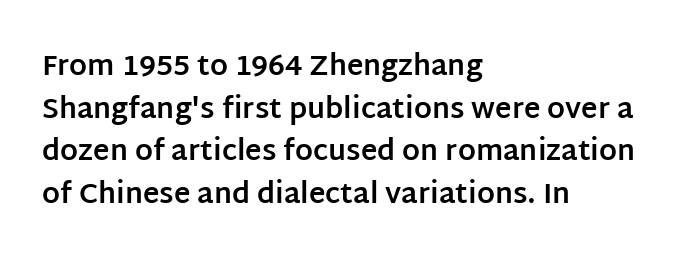
The typesetter chose a ragged-right arrangement here. Think of a printed novel: that variable character pitch is what you see here. The specimen reads as upright at a glance. Serifs: no, the terminals of the letterforms are clean. Lines of text with bare space underneath. You'd pick this weight for a headline — it's a proper bold.
